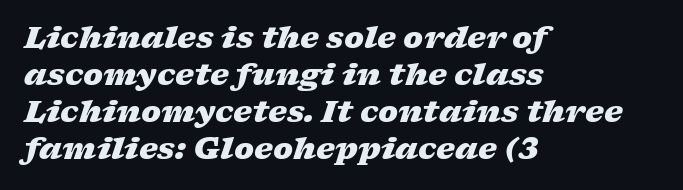
The image shows 30 px heavy, wide type, italic (leaning right); set left-aligned, line spacing 1.23x, normal letter spacing, not underlined; low stroke contrast and a medium x-height.
